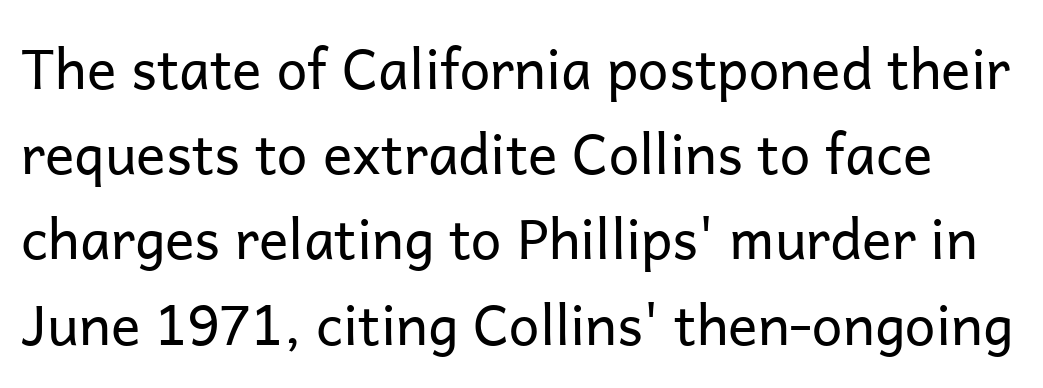
The image shows 55 px regular-weight sans-serif type, upright; set normal line spacing (1.55x), normal letter spacing, not underlined; low stroke contrast and a medium x-height.
